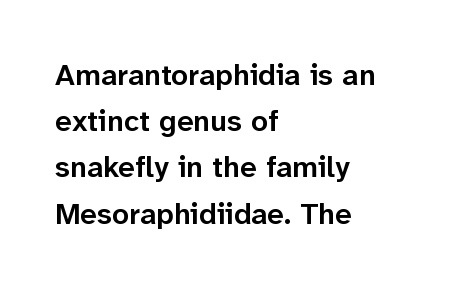
Q: Is the text bold? A: Semi-bold.
Q: Is the text italic (slanted)? A: No, it is upright.
Q: Is the typeface a serif or a sans-serif typeface? A: Sans-serif.
Q: Is the text underlined? A: No.
Q: How is the paragraph aligned? A: Left-aligned.
Q: Is the spacing between letters normal or unusually wide? A: Normal.
Q: Is the spacing between lines tight, normal or loose? A: Normal.
Q: Width (condensed, normal, or wide)? A: Normal.
Q: Stroke contrast? A: Low.
Q: x-height? A: Medium.
Q: Monospaced? A: No.
